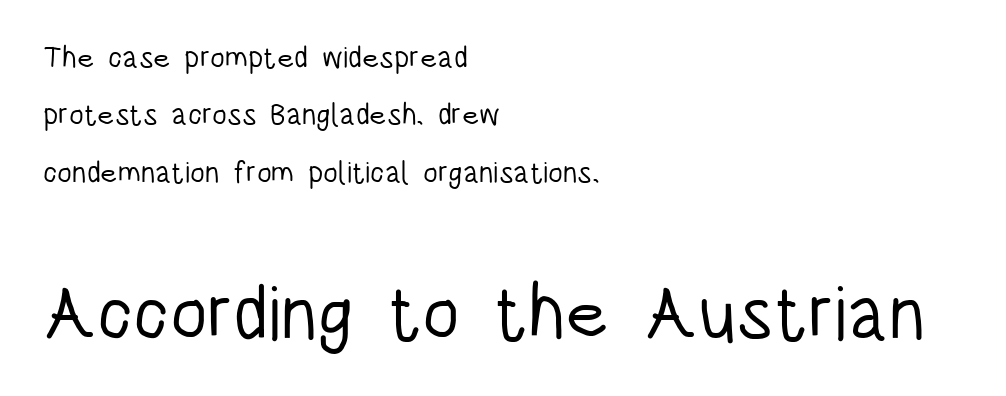
{"serif": "no", "italic": "no", "bold": "no", "weight": "light", "width": "condensed", "stroke_contrast": "low", "x_height": "large", "monospaced": "no", "underline": "no", "align": "left", "line_spacing": "loose", "line_spacing_ratio": 1.91, "letter_spacing": "normal", "letter_spacing_em": 0.0, "larger_block": "second", "size_ratio": 2.53, "glyph_px": 76}
